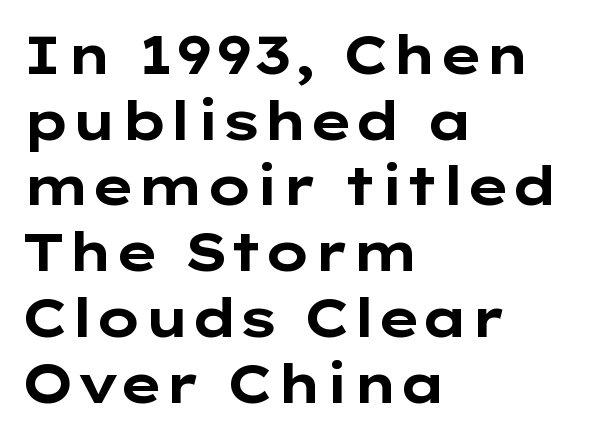
{"serif": "no", "italic": "no", "bold": "yes", "weight": "bold", "width": "wide", "stroke_contrast": "low", "x_height": "medium", "monospaced": "no", "underline": "no", "align": "left", "line_spacing_ratio": 1.24, "letter_spacing": "normal", "letter_spacing_em": 0.0, "glyph_px": 53}
